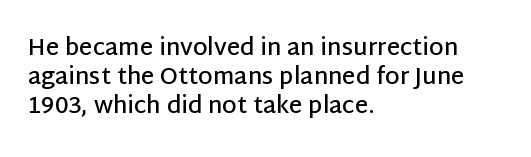
These lines keep a tight, regular rhythm from letter to letter. Horizontally, the lines are justified to the leading edge only. Normally led — the rows are evenly, conventionally spaced. The axis of the letterforms is exactly vertical. Bold? Not quite — semibold, heavier than regular but stopping short.
